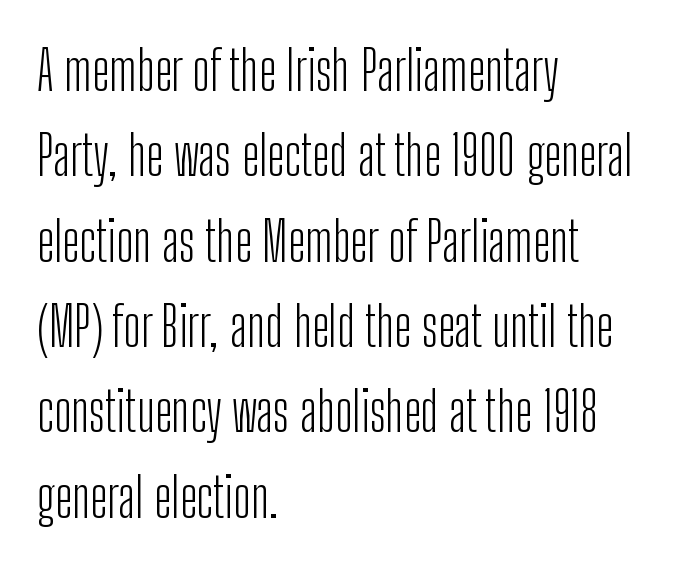
Q: Is the text bold? A: No.
Q: Is the text italic (slanted)? A: No, it is upright.
Q: Is the typeface a serif or a sans-serif typeface? A: Sans-serif.
Q: Is the text underlined? A: No.
Q: How is the paragraph aligned? A: Left-aligned.
Q: Is the spacing between letters normal or unusually wide? A: Normal.
Q: Is the spacing between lines tight, normal or loose? A: Normal.
Q: Width (condensed, normal, or wide)? A: Condensed.
Q: Stroke contrast? A: Low.
Q: x-height? A: Medium.
Q: Monospaced? A: No.
